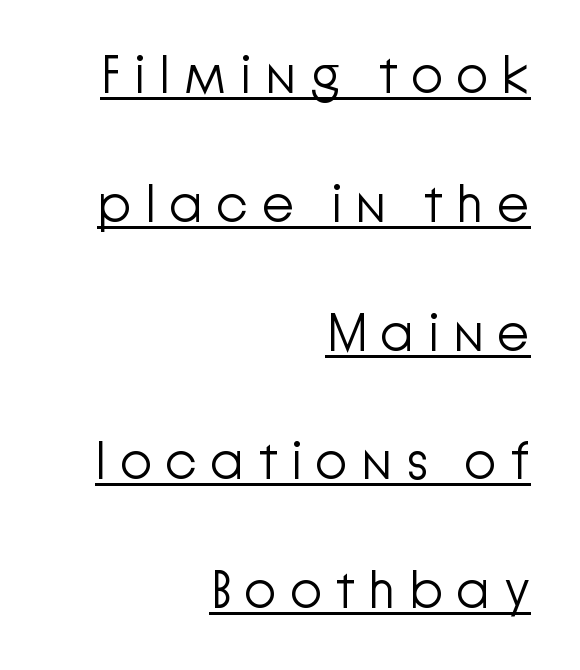
The paragraph has a hard right edge and a soft left edge. Students, note that the glyphs here are deliberately spaced far apart. The text was rendered using a sans face with plain stroke endings. The lines are spread far apart with generous leading. Character widths vary here, with narrow letters taking less room than wide ones. Summary of weight: not heavy and not bold.
